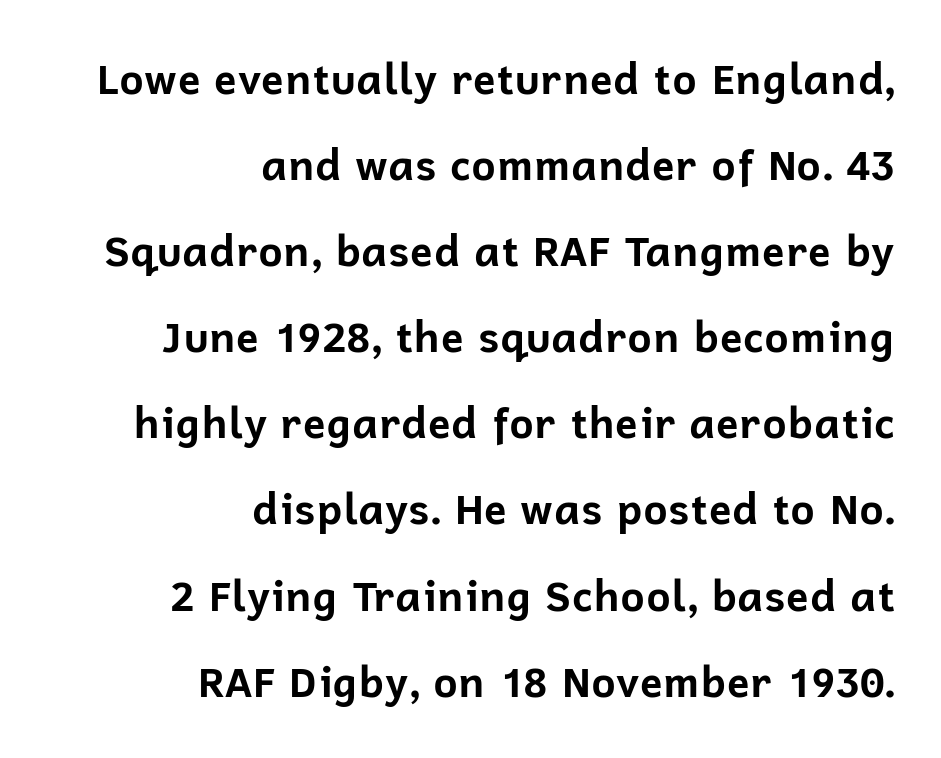
Descenders hang freely into open space. The letters are bold, with thick, heavy strokes. Quick note: not italic, upright. Character widths vary here, with narrow letters taking less room than wide ones. Reading down the column, the eye jumps a long way to each next line.
